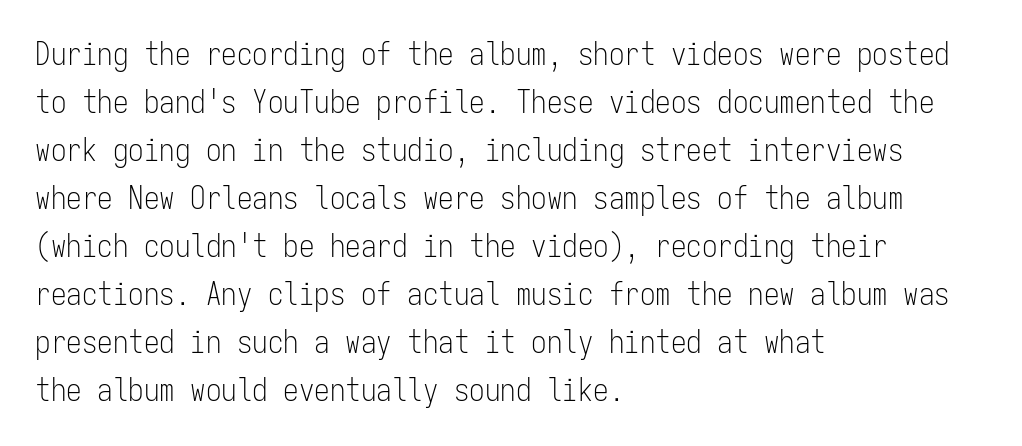
Notice how the stems are strictly vertical — no italics here. Students, observe: this is what conventionally led text looks like. Classification — sans serif. What stands out about the letter spacing? Nothing — it is the standard amount. Here the designer chose a console-style face with uniform glyph widths. Compared with a centered layout, this one pins lines to the left instead.
